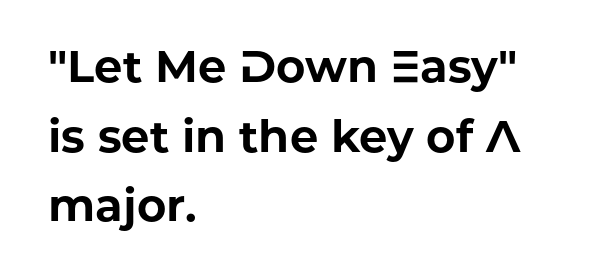
{"serif": "no", "italic": "no", "bold": "yes", "weight": "bold", "width": "normal", "stroke_contrast": "low", "x_height": "medium", "monospaced": "no", "underline": "no", "align": "left", "line_spacing": "normal", "line_spacing_ratio": 1.55, "letter_spacing": "normal", "letter_spacing_em": 0.0, "glyph_px": 45}
